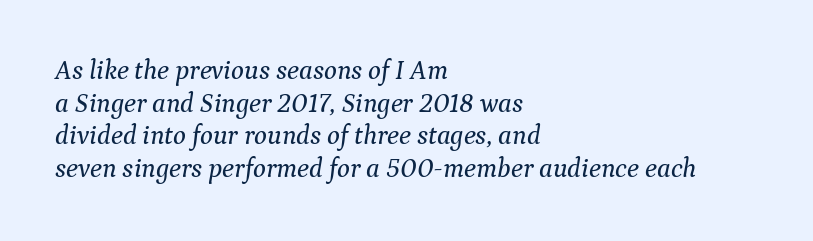
The image shows 27 px text type, italic (leaning right); set left-aligned, line spacing 1.21x, normal letter spacing, not underlined.
